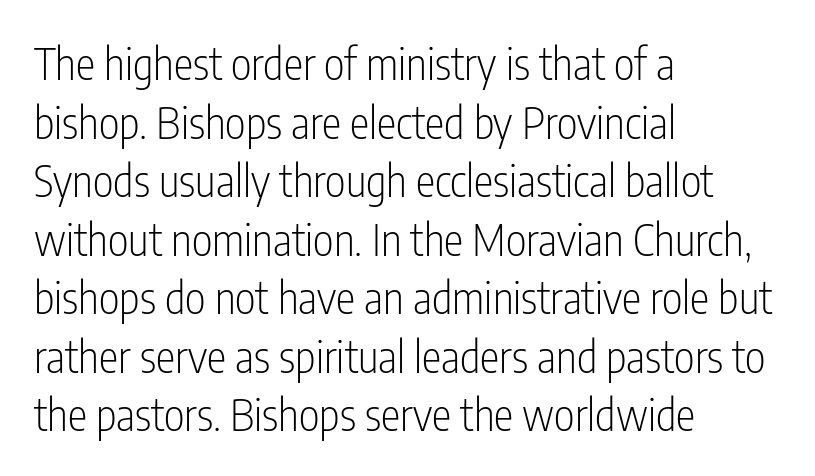
The image shows 44 px light, condensed sans-serif type, upright; set left-aligned, normal line spacing (1.33x), normal letter spacing, not underlined; low stroke contrast and a medium x-height.
